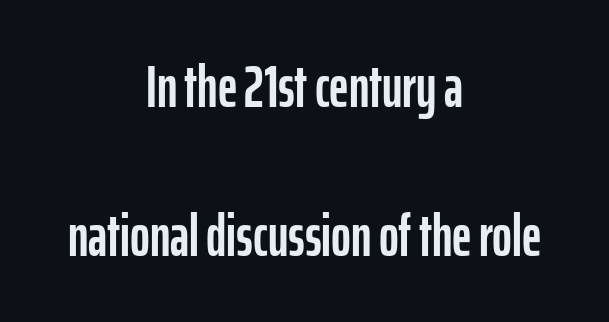
{"serif": "no", "italic": "no", "width": "condensed", "stroke_contrast": "low", "x_height": "medium", "monospaced": "no", "underline": "no", "align": "center", "line_spacing": "loose", "line_spacing_ratio": 2.49, "letter_spacing": "normal", "letter_spacing_em": 0.0, "glyph_px": 60}
